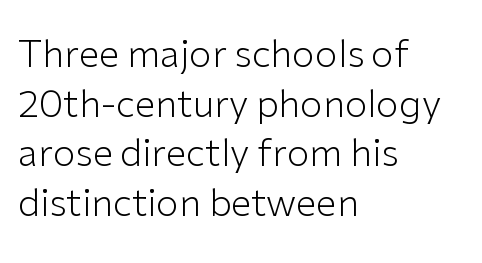
{"serif": "no", "italic": "no", "bold": "no", "weight": "light", "width": "normal", "stroke_contrast": "low", "x_height": "medium", "monospaced": "no", "underline": "no", "align": "left", "line_spacing": "normal", "line_spacing_ratio": 1.34, "letter_spacing": "normal", "letter_spacing_em": 0.0, "glyph_px": 37}
